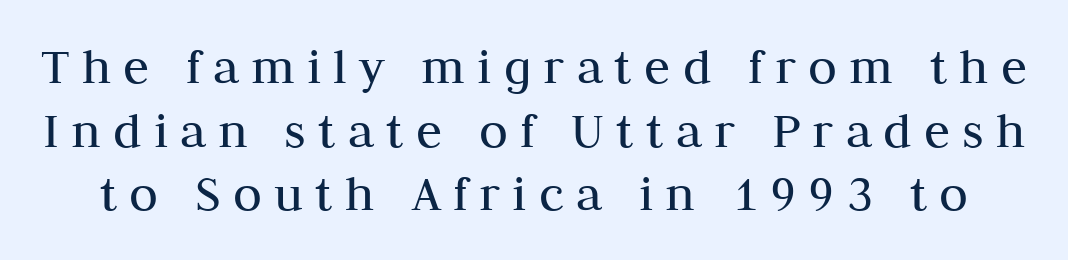
The image shows 53 px regular-weight serif type, upright; set line spacing 1.2x, unusually wide letter spacing (+0.23 em), not underlined; medium stroke contrast and a medium x-height.
